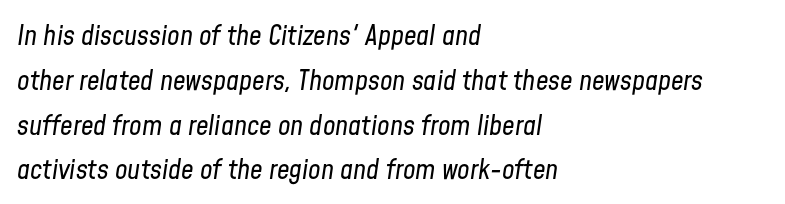
{"italic": "yes", "lean": "right", "slant_degrees": 8, "bold": "no", "weight": "regular", "width": "condensed", "stroke_contrast": "low", "x_height": "medium", "monospaced": "no", "underline": "no", "align": "left", "line_spacing": "normal", "line_spacing_ratio": 1.6, "letter_spacing": "normal", "letter_spacing_em": 0.0, "glyph_px": 28}
